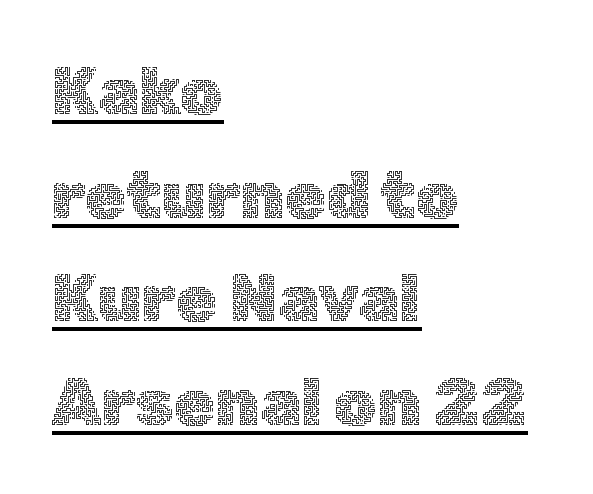
{"italic": "no", "bold": "no", "weight": "thin", "width": "normal", "x_height": "medium", "monospaced": "no", "underline": "yes", "align": "left", "line_spacing": "normal", "line_spacing_ratio": 1.57, "letter_spacing": "normal", "letter_spacing_em": 0.0, "glyph_px": 66}
